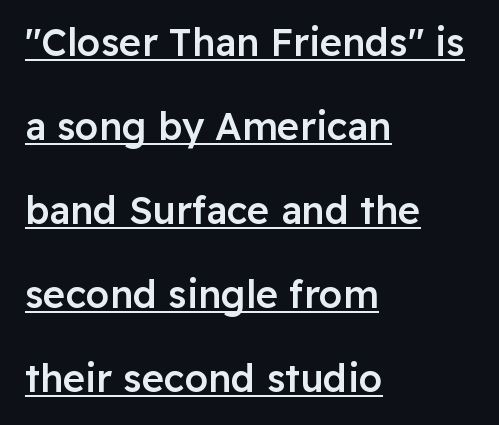
The image shows 38 px semibold sans-serif type, upright; set left-aligned, loose line spacing (2.21x), normal letter spacing, underlined; low stroke contrast and a medium x-height.
